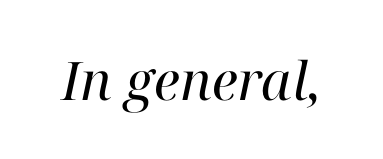
The image shows 53 px regular-weight serif type, italic (leaning right); set normal letter spacing, not underlined; high stroke contrast and a medium x-height.
